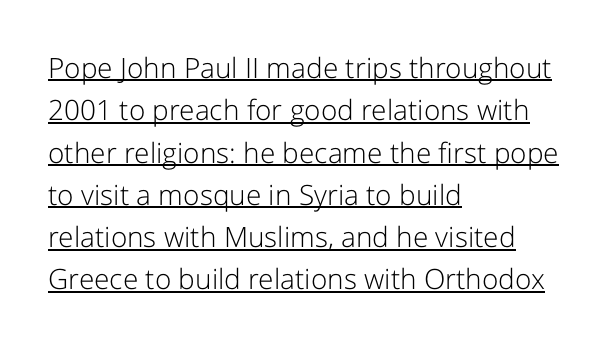
The image shows 28 px light sans-serif type, upright; set left-aligned, normal line spacing (1.51x), normal letter spacing, underlined; low stroke contrast and a medium x-height.
